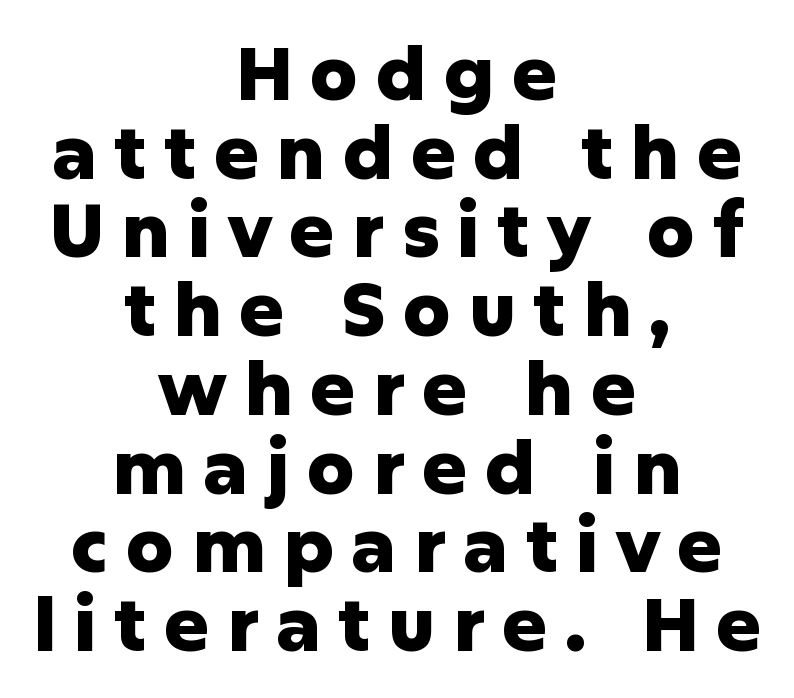
{"serif": "no", "italic": "no", "bold": "yes", "weight": "heavy", "width": "normal", "stroke_contrast": "low", "x_height": "medium", "monospaced": "no", "underline": "no", "align": "center", "line_spacing": "tight", "line_spacing_ratio": 1.05, "letter_spacing": "wide", "letter_spacing_em": 0.23, "glyph_px": 75}
